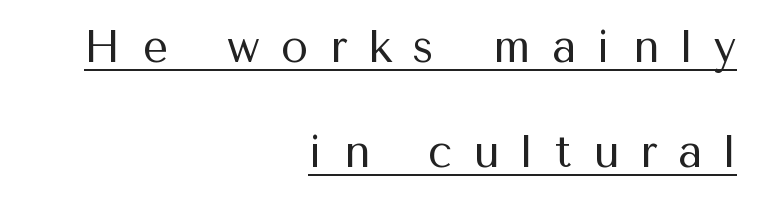
The image shows 44 px regular-weight sans-serif type, upright; set right-aligned, loose line spacing (2.38x), unusually wide letter spacing (+0.49 em), underlined; medium stroke contrast and a medium x-height.
